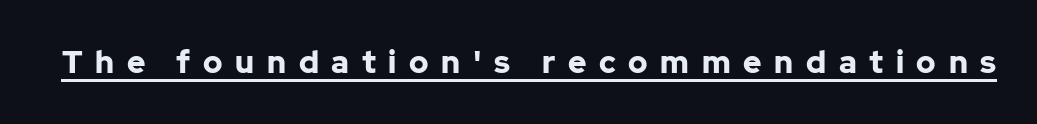
The face used here is proportionally spaced, like ordinary book or web type. Honestly, the underline is the first thing you notice here. Compared with typical body copy, the letter spacing here is much looser. This sample uses a sans-serif face. Italic: no, the glyphs are upright roman.
